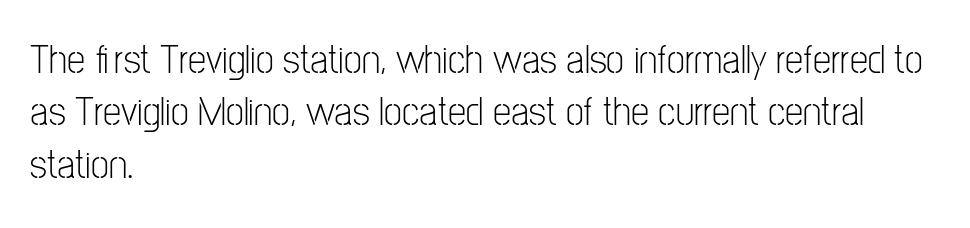
Q: Is the text bold? A: No.
Q: Is the text italic (slanted)? A: No, it is upright.
Q: Is the typeface a serif or a sans-serif typeface? A: Sans-serif.
Q: Is the text underlined? A: No.
Q: How is the paragraph aligned? A: Left-aligned.
Q: Is the spacing between letters normal or unusually wide? A: Normal.
Q: Is the spacing between lines tight, normal or loose? A: Normal.
Q: Width (condensed, normal, or wide)? A: Condensed.
Q: Stroke contrast? A: Low.
Q: x-height? A: Medium.
Q: Monospaced? A: No.
